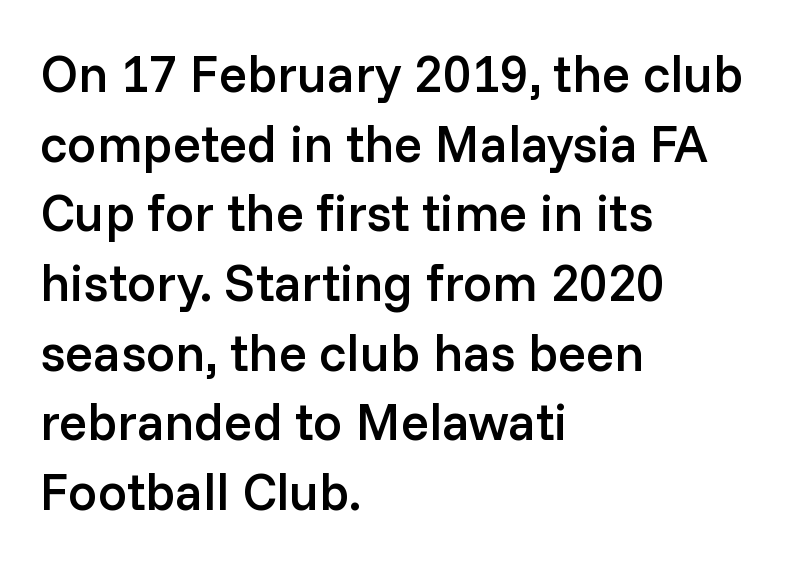
Q: Is the text bold? A: Semi-bold.
Q: Is the text italic (slanted)? A: No, it is upright.
Q: Is the typeface a serif or a sans-serif typeface? A: Sans-serif.
Q: Is the text underlined? A: No.
Q: How is the paragraph aligned? A: Left-aligned.
Q: Is the spacing between letters normal or unusually wide? A: Normal.
Q: Is the spacing between lines tight, normal or loose? A: Normal.
Q: Width (condensed, normal, or wide)? A: Normal.
Q: Stroke contrast? A: Low.
Q: x-height? A: Medium.
Q: Monospaced? A: No.
